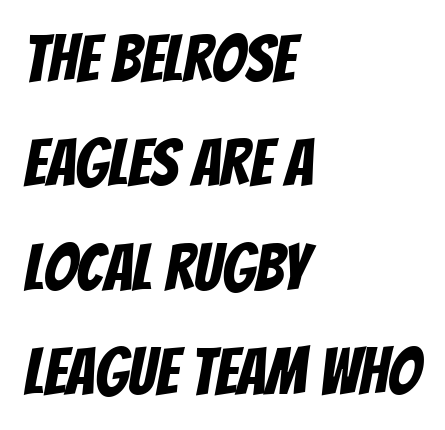
The image shows 66 px condensed sans-serif type; set left-aligned, normal line spacing (1.58x), normal letter spacing, not underlined; low stroke contrast and a large x-height.
